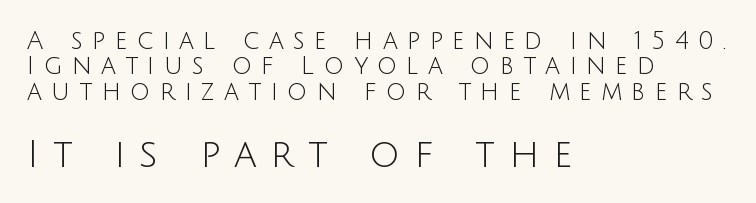
The image shows 38 px light sans-serif type, upright; set left-aligned, tight line spacing (1.02x), unusually wide letter spacing (+0.37 em), not underlined; the second (bottom) block is 1.52x larger; low stroke contrast and a large x-height.
